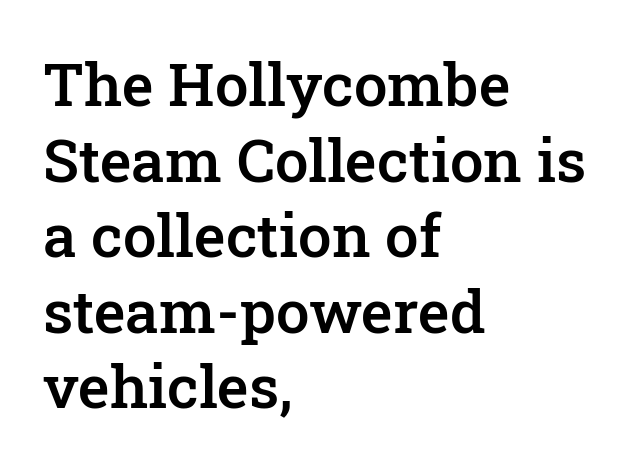
The image shows 60 px semibold serif type, upright; set left-aligned, normal line spacing (1.26x), normal letter spacing, not underlined; low stroke contrast and a medium x-height.
